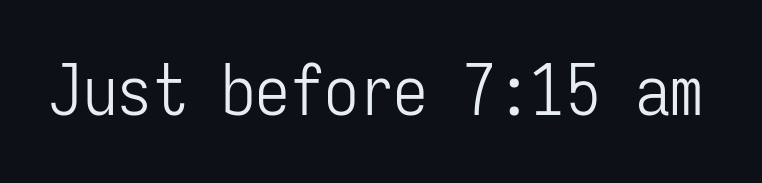
Q: Is the text bold? A: No.
Q: Is the text italic (slanted)? A: No, it is upright.
Q: Is the typeface a serif or a sans-serif typeface? A: Sans-serif.
Q: Is the text underlined? A: No.
Q: Is the spacing between letters normal or unusually wide? A: Normal.
Q: Width (condensed, normal, or wide)? A: Condensed.
Q: Stroke contrast? A: Low.
Q: x-height? A: Medium.
Q: Monospaced? A: Yes.
